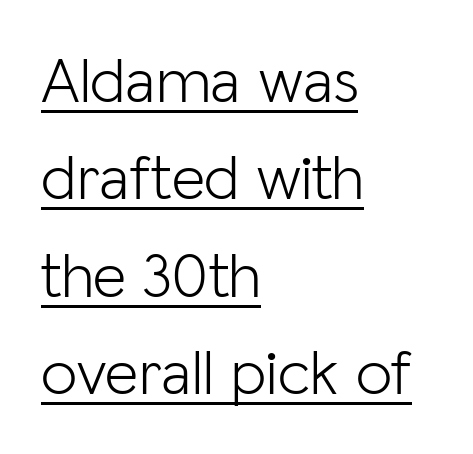
The face looks like a standard text weight, possibly lighter. Each line starts at the same left margin while the right side varies. The rows are spaced the way most documents space them. Do the letters lean? They stand straight. Proportional: the letters do not fall into vertical columns. Glyph-to-glyph distance matches everyday printed text.
